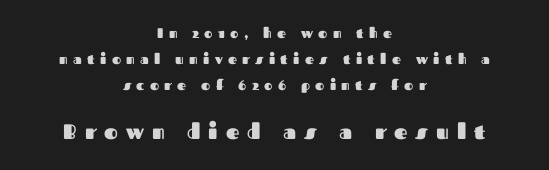
This is roman type, the default non-slanted kind. This rendering features lettering with no underline. Bold? Absolutely — the strokes are thick and heavy. This sample uses expanded letter spacing, leaving extra air between glyphs.
